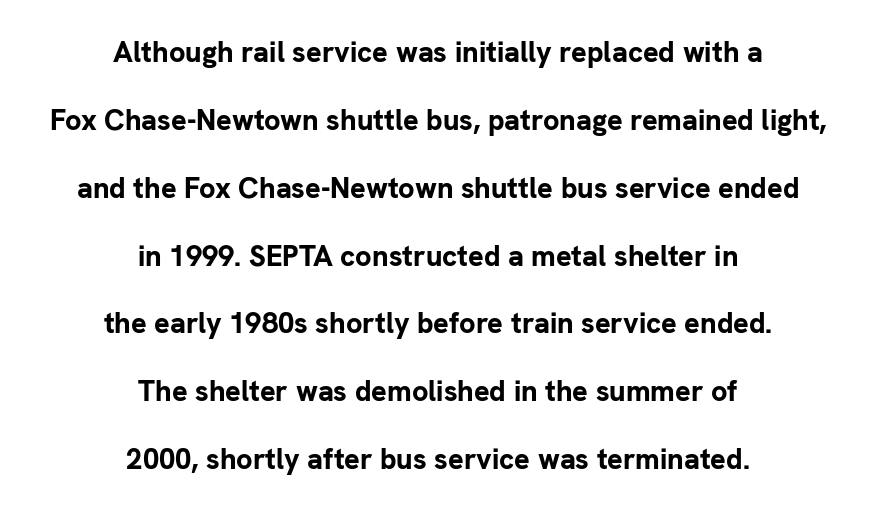
Q: Is the text bold? A: Yes.
Q: Is the text italic (slanted)? A: No, it is upright.
Q: Is the typeface a serif or a sans-serif typeface? A: Sans-serif.
Q: Is the text underlined? A: No.
Q: How is the paragraph aligned? A: Centered.
Q: Is the spacing between letters normal or unusually wide? A: Normal.
Q: Is the spacing between lines tight, normal or loose? A: Loose.
Q: Width (condensed, normal, or wide)? A: Normal.
Q: Stroke contrast? A: Low.
Q: x-height? A: Medium.
Q: Monospaced? A: No.
